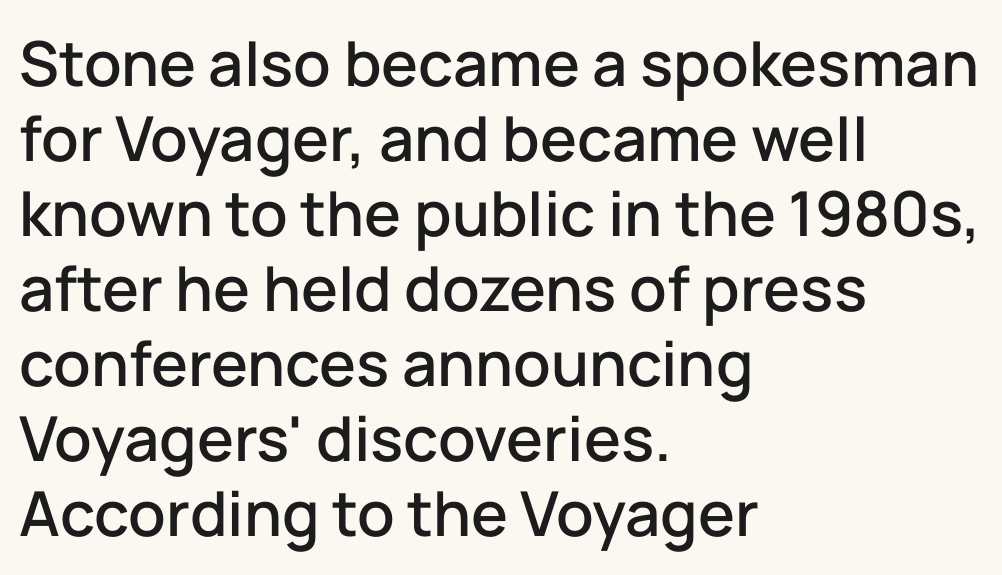
The image shows 62 px sans-serif type, upright; set left-aligned, line spacing 1.21x, normal letter spacing, not underlined; low stroke contrast and a medium x-height.
